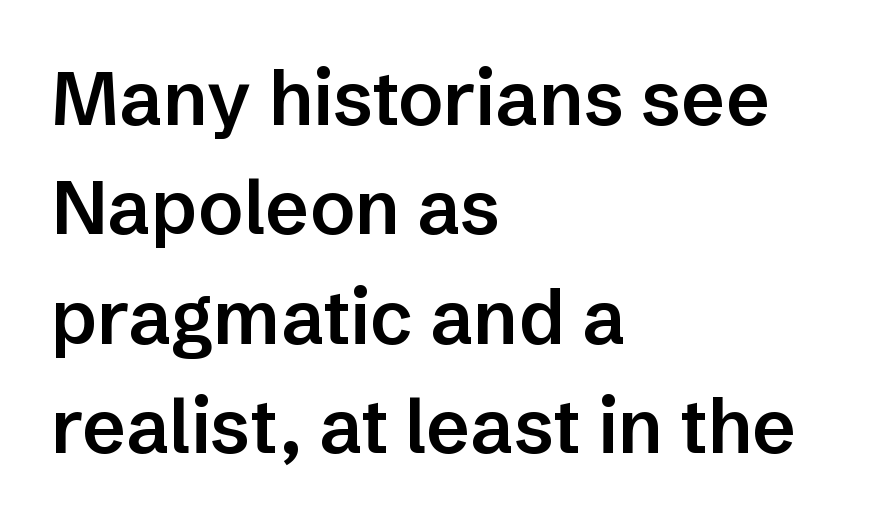
Q: Is the text bold? A: Semi-bold.
Q: Is the text italic (slanted)? A: No, it is upright.
Q: Is the typeface a serif or a sans-serif typeface? A: Sans-serif.
Q: Is the text underlined? A: No.
Q: How is the paragraph aligned? A: Left-aligned.
Q: Is the spacing between letters normal or unusually wide? A: Normal.
Q: Is the spacing between lines tight, normal or loose? A: Normal.
Q: Width (condensed, normal, or wide)? A: Normal.
Q: Stroke contrast? A: Low.
Q: x-height? A: Medium.
Q: Monospaced? A: No.
